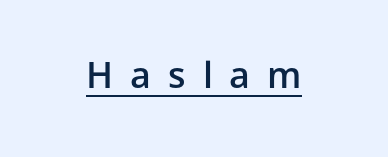
Q: Is the text bold? A: Semi-bold.
Q: Is the text italic (slanted)? A: No, it is upright.
Q: Is the typeface a serif or a sans-serif typeface? A: Sans-serif.
Q: Is the text underlined? A: Yes.
Q: How is the paragraph aligned? A: Centered.
Q: Is the spacing between letters normal or unusually wide? A: Unusually wide.
Q: Width (condensed, normal, or wide)? A: Normal.
Q: Stroke contrast? A: Low.
Q: x-height? A: Medium.
Q: Monospaced? A: No.
